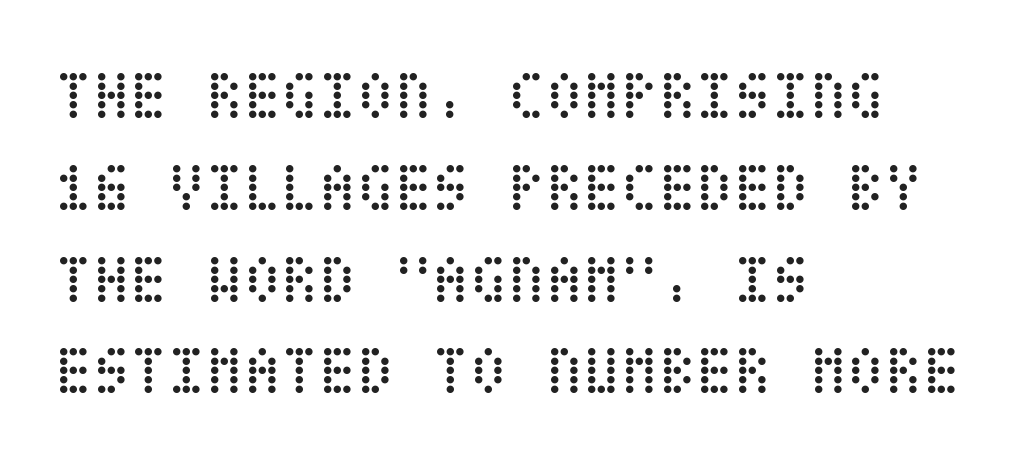
The image shows 69 px regular-weight, condensed type, upright; set left-aligned, normal line spacing (1.33x), normal letter spacing, not underlined; low stroke contrast and a large x-height.
